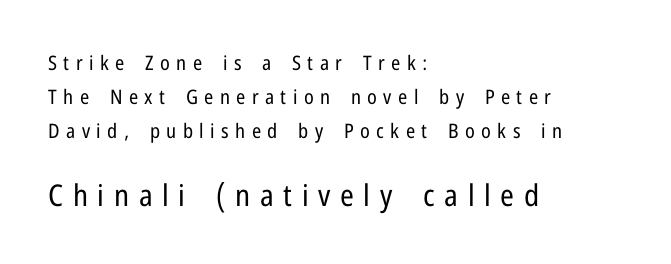
The image shows 30 px regular-weight, condensed sans-serif type, upright; set left-aligned, normal line spacing (1.69x), unusually wide letter spacing (+0.32 em), not underlined; the second (bottom) block is 1.5x larger; low stroke contrast and a medium x-height.
